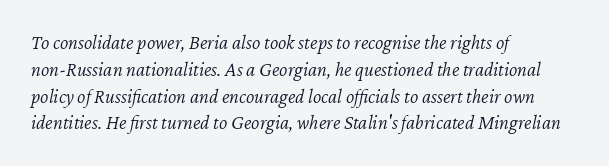
Words float on clear page, feet unadorned. Short note: letters normally spaced. This sample uses an oblique cut, with every glyph tilted off the vertical. Stroke thickness stays within the range of a standard reading face or lighter.
